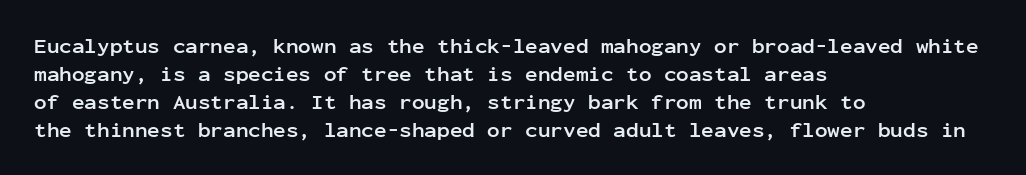
{"italic": "no", "bold": "yes", "underline": "no", "align": "left", "line_spacing": "normal", "line_spacing_ratio": 1.33, "letter_spacing": "normal", "letter_spacing_em": 0.0, "glyph_px": 21}
